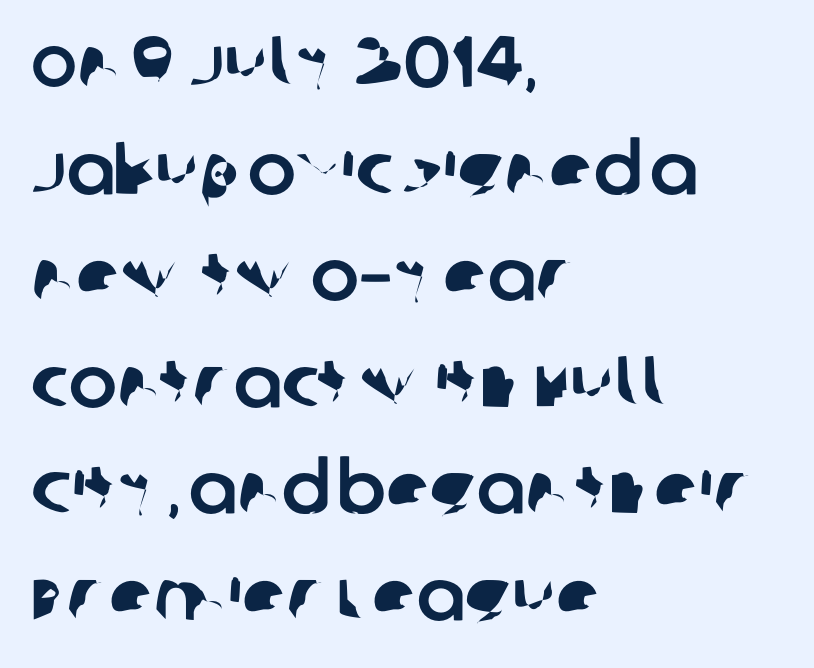
Quick note: underline off. Every row of glyphs begins at an identical x-position on the left. Is the letter spacing exaggerated? No — it looks like the ordinary default. Note the varied advance widths — an 'i' is clearly narrower than an 'm'.
